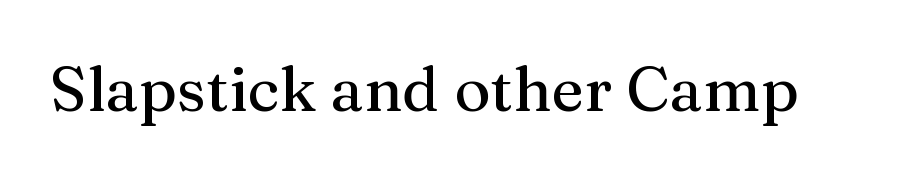
Between one letter and the next there's only the usual sliver of space. Is this a sans? No — the strokes have serifs. Lines of text with bare space underneath. It's the straight-up-and-down kind of type. Note the varied advance widths — an 'i' is clearly narrower than an 'm'.
